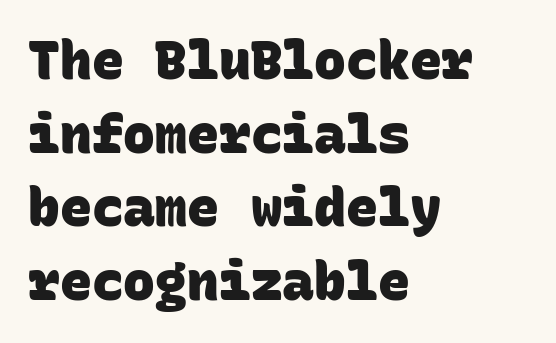
Unmarked baselines from the first word to the last. Typesetter's note: full bold, strokes at maximum text heaviness. In terms of letterspacing, this is plain default setting. Letterform terminals end flat and unadorned throughout the passage. The ragged edge is on the right, which tells us the setting is flush left.
